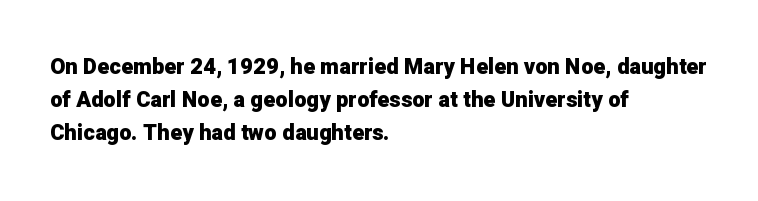
{"italic": "no", "bold": "yes", "underline": "no", "align": "left", "line_spacing": "normal", "line_spacing_ratio": 1.51, "letter_spacing": "normal", "letter_spacing_em": 0.0, "glyph_px": 22}
